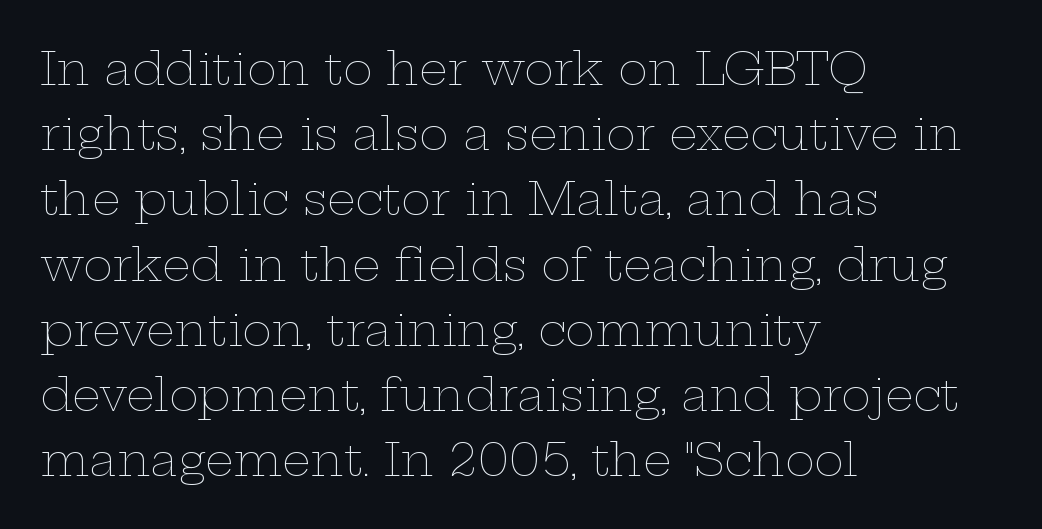
{"italic": "no", "bold": "no", "weight": "thin", "width": "wide", "stroke_contrast": "low", "x_height": "medium", "monospaced": "no", "underline": "no", "align": "left", "line_spacing": "normal", "line_spacing_ratio": 1.45, "letter_spacing": "normal", "letter_spacing_em": 0.0, "glyph_px": 45}
